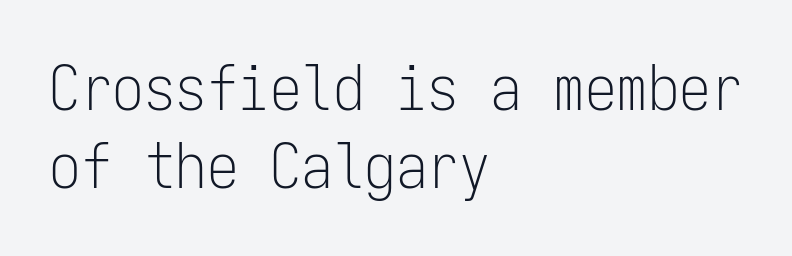
Check under the words: just untouched page. In terms of letterform style, serifs are entirely absent. Counters stay open thanks to moderate or lighter strokes. This sample has the even, mechanical cadence of fixed-width lettering.
